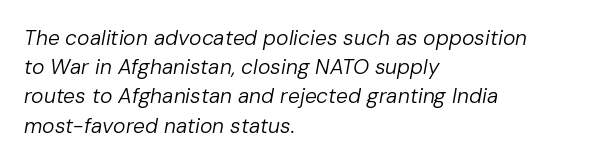
Q: Is the text bold? A: No.
Q: Is the text italic (slanted)? A: Yes, it leans right by about 10 degrees.
Q: Is the text underlined? A: No.
Q: How is the paragraph aligned? A: Left-aligned.
Q: Is the spacing between letters normal or unusually wide? A: Normal.
Q: Is the spacing between lines tight, normal or loose? A: Normal.
